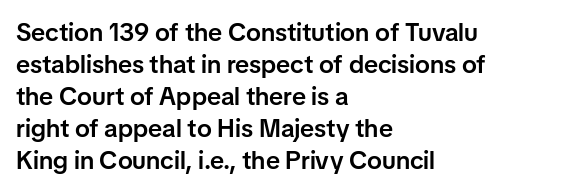
Tracking value appears to be zero — textbook default spacing. Weight check: semibold — heavier than regular, not quite bold. Line starts are locked; line ends wander. How would I describe the line gaps? Plain and ordinary. The gap between lines stays unmarked. Posture: straight, roman, zero tilt.
